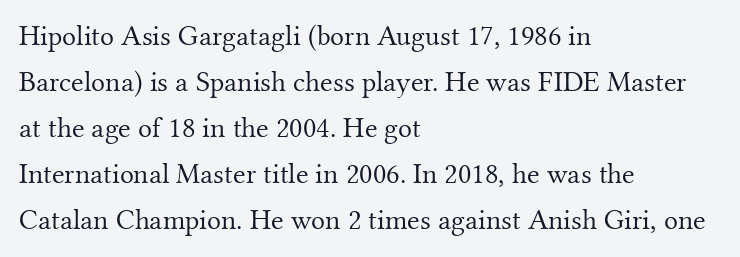
Q: Is the text bold? A: No.
Q: Is the text italic (slanted)? A: No, it is upright.
Q: Is the typeface a serif or a sans-serif typeface? A: Serif.
Q: Is the text underlined? A: No.
Q: How is the paragraph aligned? A: Left-aligned.
Q: Is the spacing between letters normal or unusually wide? A: Normal.
Q: Is the spacing between lines tight, normal or loose? A: Normal.
Q: Width (condensed, normal, or wide)? A: Normal.
Q: Stroke contrast? A: Medium.
Q: x-height? A: Small.
Q: Monospaced? A: No.
